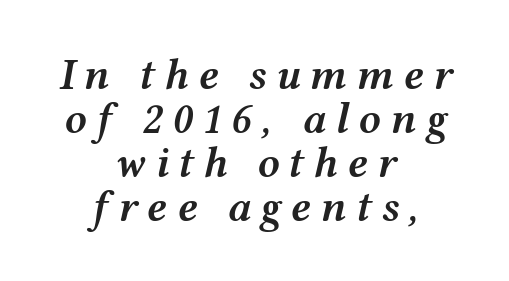
The typesetting leans somewhat heavy: a semibold. The rendering positions every line midway between the sides. This sample trades vertical openness for compactness between lines. Here the glyphs are tracked loosely, breaking word shapes into spaced letters. The face used here is proportionally spaced, like ordinary book or web type.
